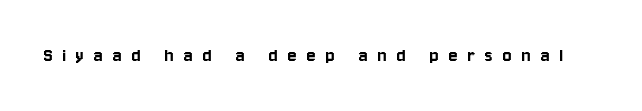
Caption: expanded tracking, letters set apart. A typesetter would mark this as roman, not italic. Descenders are the only things crossing below the line.
